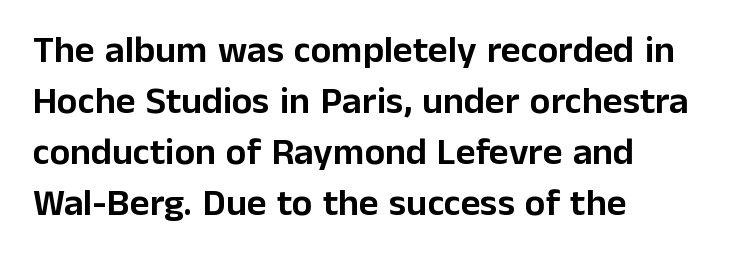
Q: Is the text italic (slanted)? A: No, it is upright.
Q: Is the typeface a serif or a sans-serif typeface? A: Sans-serif.
Q: Is the text underlined? A: No.
Q: How is the paragraph aligned? A: Left-aligned.
Q: Is the spacing between letters normal or unusually wide? A: Normal.
Q: Is the spacing between lines tight, normal or loose? A: Normal.
Q: Width (condensed, normal, or wide)? A: Normal.
Q: Stroke contrast? A: Low.
Q: x-height? A: Medium.
Q: Monospaced? A: No.
